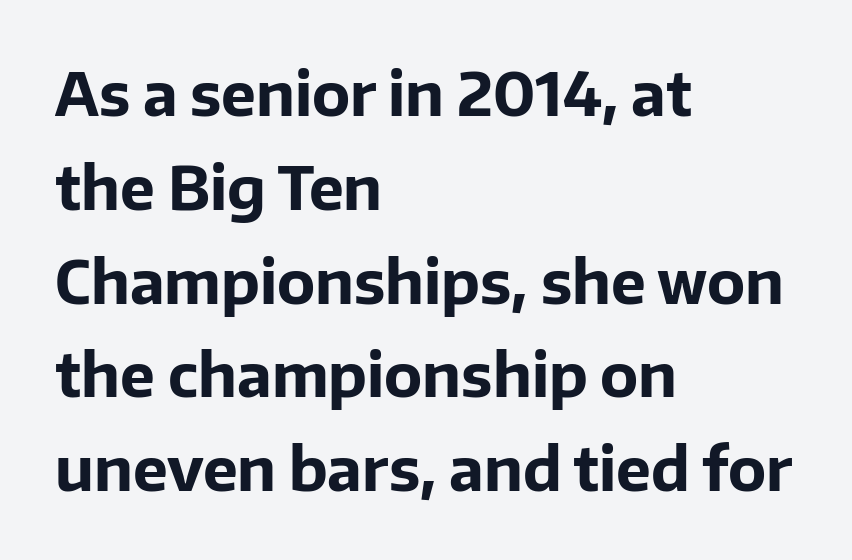
Q: Is the text bold? A: Yes.
Q: Is the text italic (slanted)? A: No, it is upright.
Q: Is the typeface a serif or a sans-serif typeface? A: Sans-serif.
Q: Is the text underlined? A: No.
Q: How is the paragraph aligned? A: Left-aligned.
Q: Is the spacing between letters normal or unusually wide? A: Normal.
Q: Is the spacing between lines tight, normal or loose? A: Normal.
Q: Width (condensed, normal, or wide)? A: Normal.
Q: Stroke contrast? A: Low.
Q: x-height? A: Medium.
Q: Monospaced? A: No.
